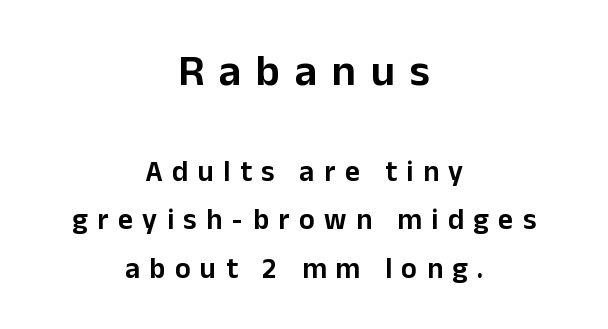
Which of the two is more prominent by size? The first, at the top. These lines were composed using upright roman letters. Proportional: the letters do not fall into vertical columns. Vertical spacing — default. Teacher's note: observe the equal gaps on both sides — that is centered alignment.
